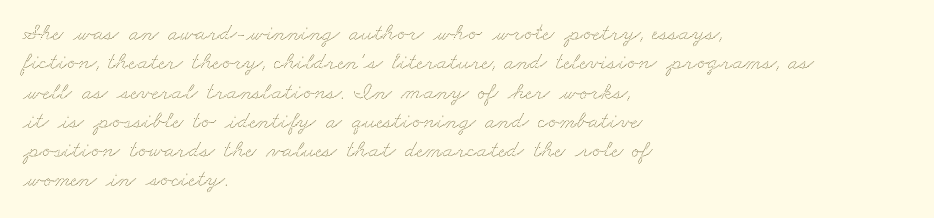
The passage shown has conventional tracking throughout. The zone under the glyphs is completely vacant. Alignment: flush left.
